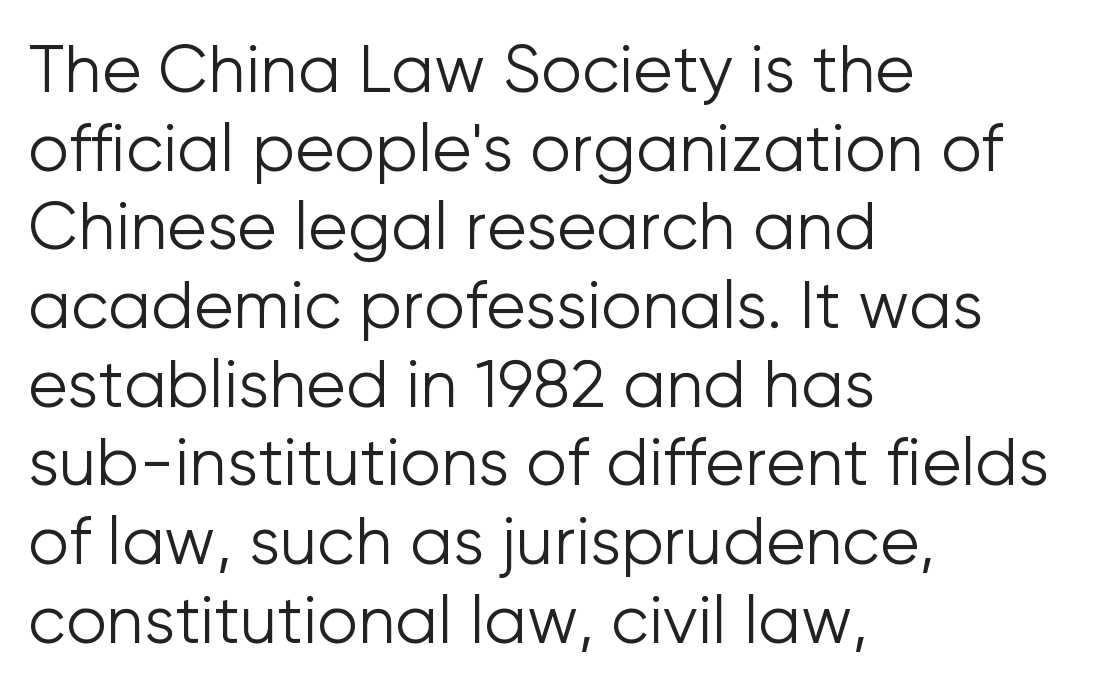
The image shows 65 px light sans-serif type, upright; set left-aligned, line spacing 1.21x, normal letter spacing, not underlined; low stroke contrast and a medium x-height.
